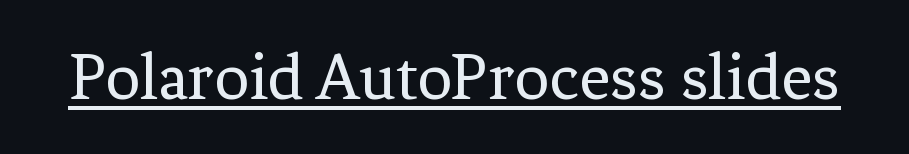
Ordinary non-slanted type is in use. Tracking value appears to be zero — textbook default spacing. The glyphs in this specimen are seriffed. Underlining? Definitely there. No extra ink here — the face is not bold.
